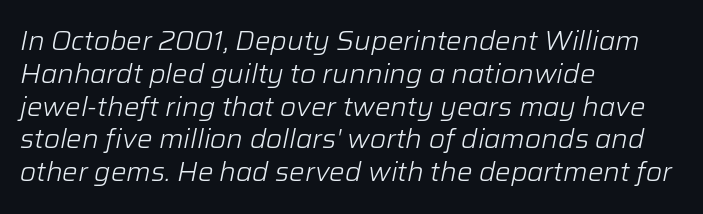
Q: Is the text bold? A: No.
Q: Is the text italic (slanted)? A: Yes, it leans right by about 12 degrees.
Q: Is the text underlined? A: No.
Q: How is the paragraph aligned? A: Left-aligned.
Q: Is the spacing between letters normal or unusually wide? A: Normal.
Q: Is the spacing between lines tight, normal or loose? A: Normal.
